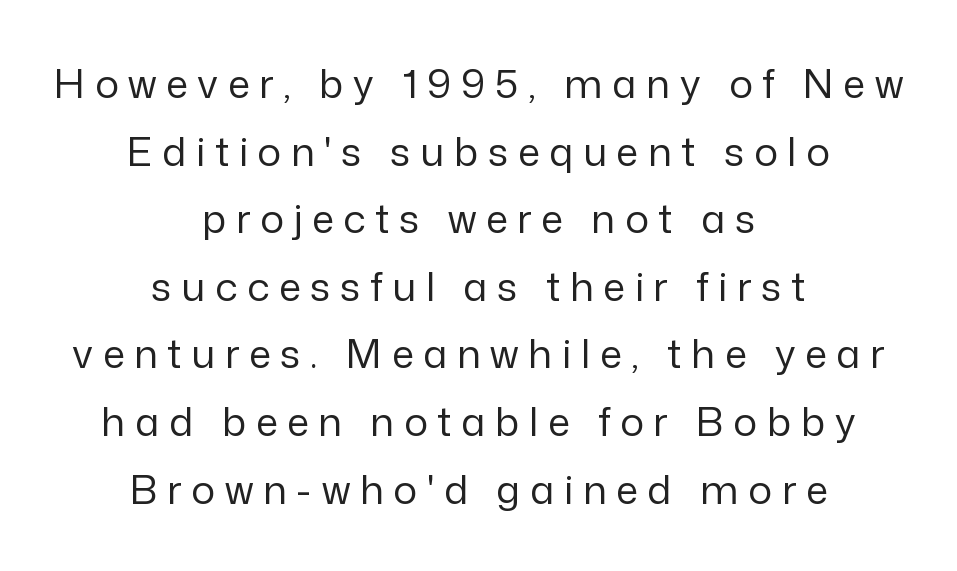
The face looks like a standard text weight, possibly lighter. In terms of leading, this rendering sits right in the middle. Beneath every word, the page is bare. Horizontal alignment here is central, giving a formal, balanced look. The typography opts for an upright posture over an oblique one. Spacing between characters has been opened up far beyond the box default.
